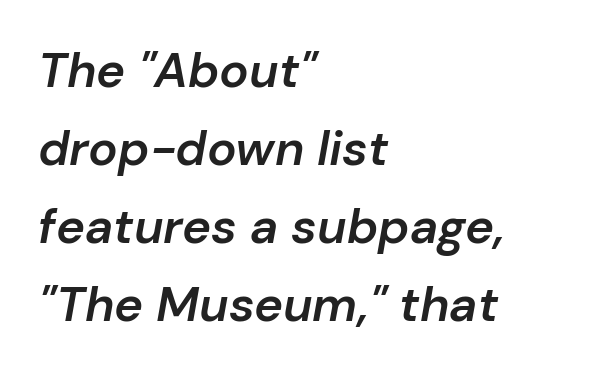
{"italic": "yes", "lean": "right", "slant_degrees": 10, "bold": "semi", "weight": "semibold", "width": "normal", "stroke_contrast": "low", "x_height": "medium", "monospaced": "no", "underline": "no", "align": "left", "line_spacing": "normal", "line_spacing_ratio": 1.59, "letter_spacing": "normal", "letter_spacing_em": 0.0, "glyph_px": 49}
